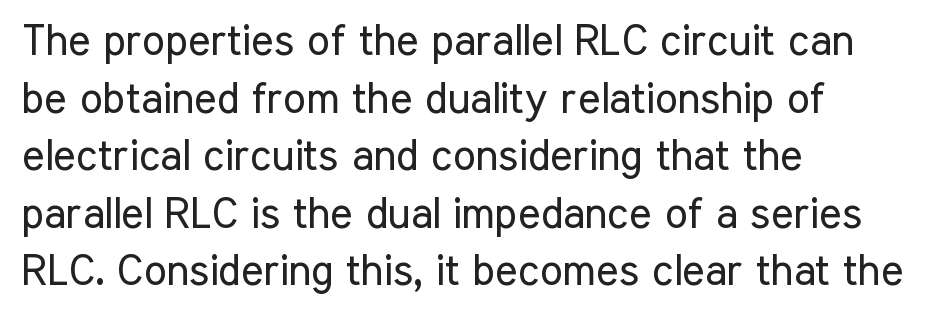
Leading: standard. These lines stack with their left ends in a neat column. Vertical stems look standard width or narrower in stroke. Does extra space separate the letters? No, they use regular spacing. Italic: no, the glyphs are upright roman. Do the characters align in a grid? No, the font is proportional.
